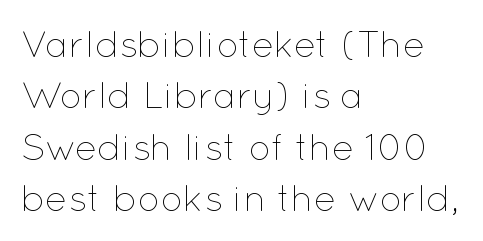
The designer left line spacing at the default. Here the designer chose a conventional face with non-uniform glyph widths. These lines were composed using upright roman letters. The typesetting does not lean heavy: it is not bold.
